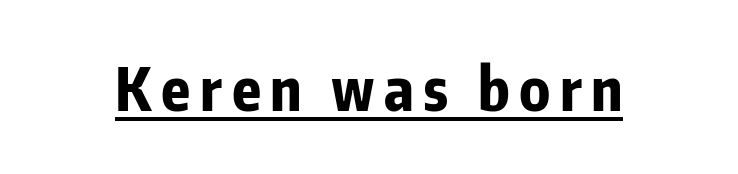
{"serif": "no", "italic": "no", "bold": "yes", "weight": "bold", "width": "condensed", "stroke_contrast": "low", "x_height": "medium", "monospaced": "no", "underline": "yes", "glyph_px": 59}
